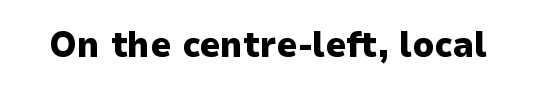
The image shows 36 px heavy sans-serif type, upright; set normal letter spacing, not underlined; low stroke contrast and a medium x-height.
